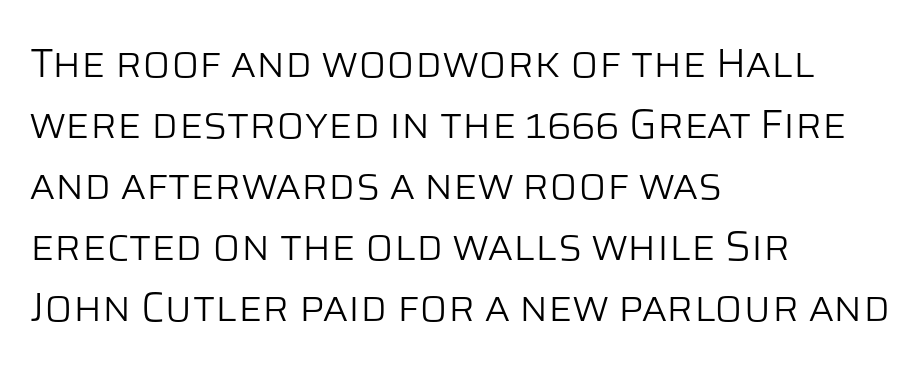
The image shows 41 px light sans-serif type, upright; set left-aligned, normal line spacing (1.49x), normal letter spacing, not underlined; low stroke contrast and a large x-height.
